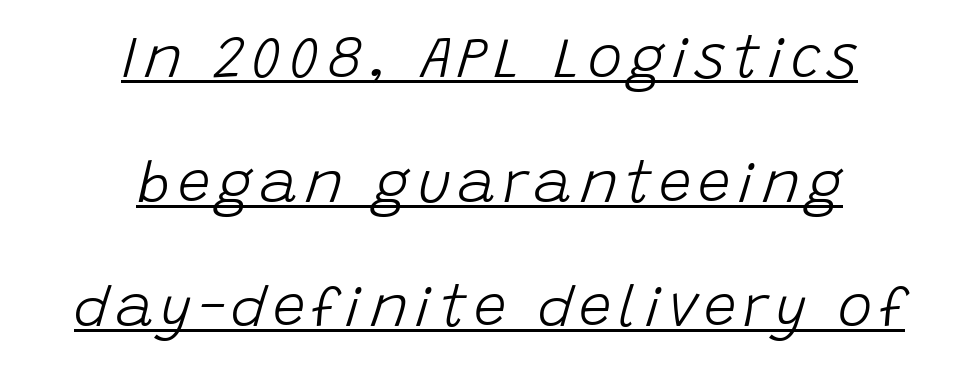
The designer dialed line spacing up above the default. Notice how the passage keeps no hard edge, just a central spine. In designer terms, the underline attribute is active on this setting. If you drew a line through each stem, it would be angled.
